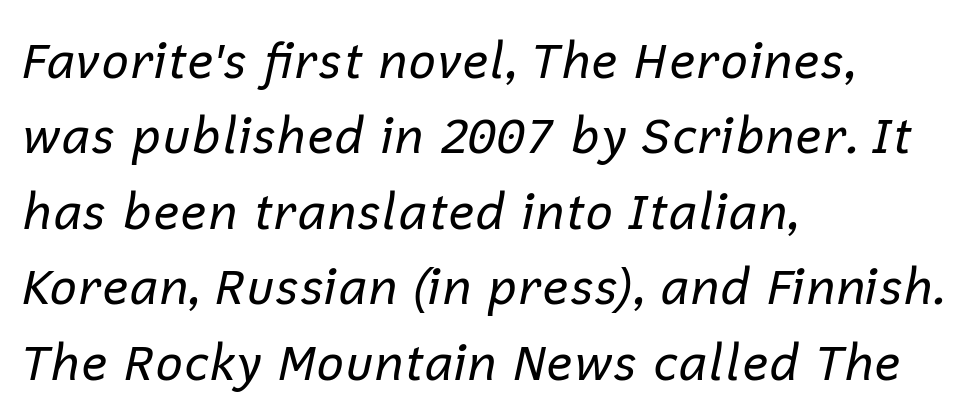
The image shows 49 px regular-weight type, italic (leaning right); set left-aligned, normal line spacing (1.54x), normal letter spacing, not underlined; low stroke contrast and a medium x-height.
